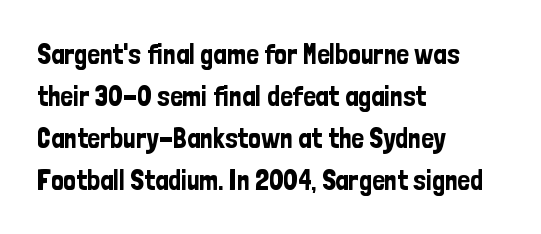
A typesetter would mark this as roman, not italic. These lines keep a tight, regular rhythm from letter to letter. Descenders hang freely into open space. Alignment: flush left. This sample has the flowing, uneven cadence of proportional lettering. The leading is moderate, giving the passage an even texture.
